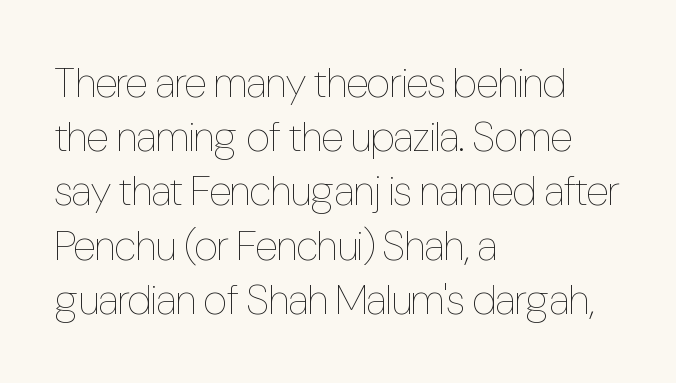
{"italic": "no", "bold": "no", "weight": "thin", "width": "condensed", "stroke_contrast": "low", "x_height": "medium", "monospaced": "no", "underline": "no", "align": "left", "line_spacing": "normal", "line_spacing_ratio": 1.29, "letter_spacing": "normal", "letter_spacing_em": 0.0, "glyph_px": 42}
